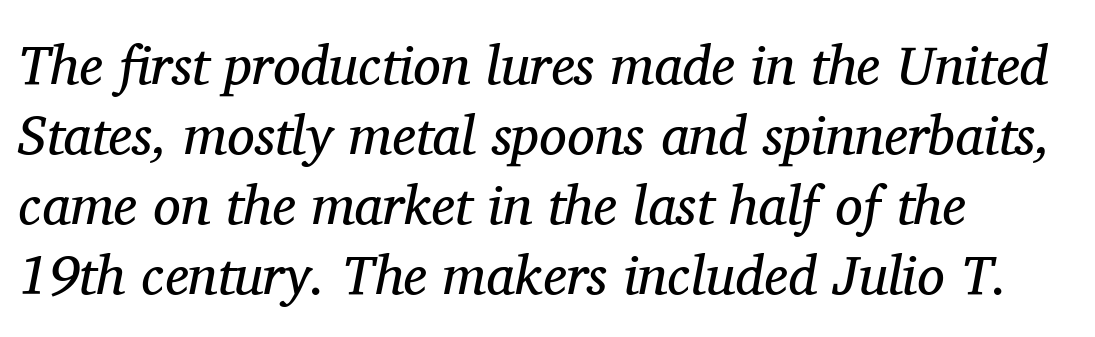
Q: Is the text bold? A: No.
Q: Is the text italic (slanted)? A: Yes, it leans right by about 11 degrees.
Q: Is the typeface a serif or a sans-serif typeface? A: Serif.
Q: Is the text underlined? A: No.
Q: How is the paragraph aligned? A: Left-aligned.
Q: Is the spacing between letters normal or unusually wide? A: Normal.
Q: Is the spacing between lines tight, normal or loose? A: Normal.
Q: Width (condensed, normal, or wide)? A: Normal.
Q: Stroke contrast? A: Medium.
Q: x-height? A: Medium.
Q: Monospaced? A: No.
